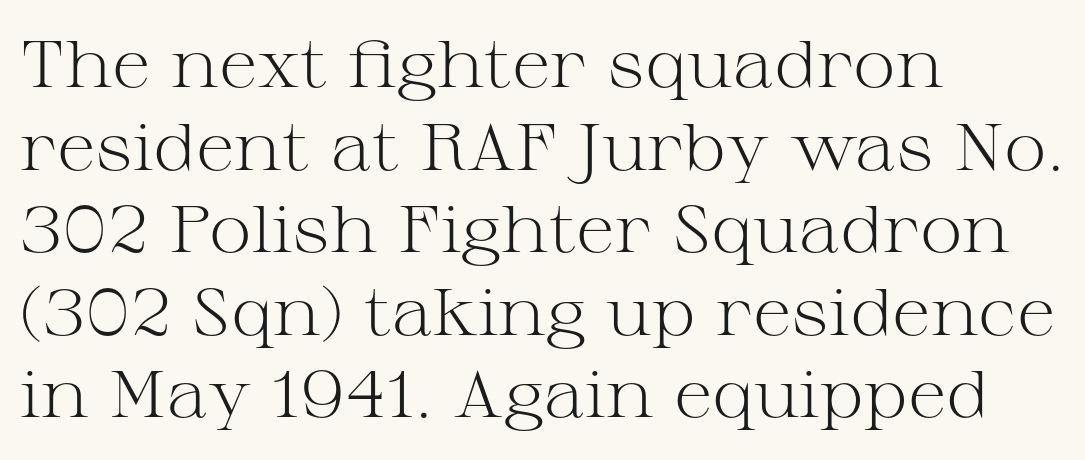
These lines are rendered in a variable-pitch font. The strokes are not fattened; the text isn't bold. Regarding leading, the lines here are spaced in the standard way. Caption: standard tracking, unaltered. Does the copy run flush right? No — it runs flush left. Type without underlining.
